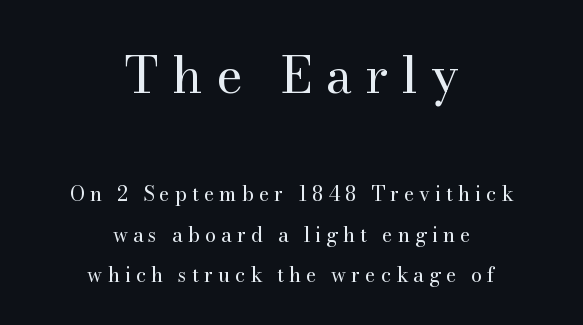
Q: Is the text bold? A: No.
Q: Is the text italic (slanted)? A: No, it is upright.
Q: Is the typeface a serif or a sans-serif typeface? A: Serif.
Q: Is the text underlined? A: No.
Q: How is the paragraph aligned? A: Centered.
Q: Is the spacing between letters normal or unusually wide? A: Unusually wide.
Q: Is the spacing between lines tight, normal or loose? A: Loose.
Q: Which block of text is set in a larger size, the first (top) or the second (bottom)? A: The first (top) one.
Q: Width (condensed, normal, or wide)? A: Normal.
Q: Stroke contrast? A: Medium.
Q: x-height? A: Small.
Q: Monospaced? A: No.
